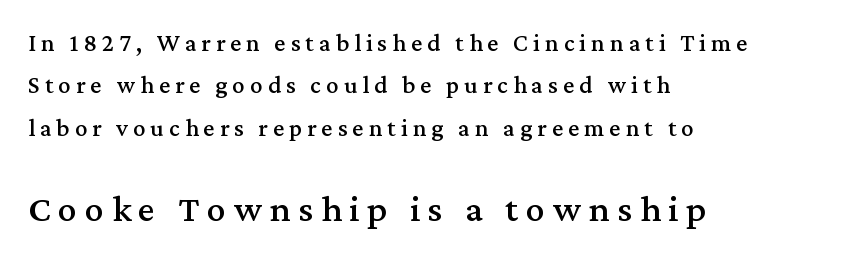
Q: Is the text italic (slanted)? A: No, it is upright.
Q: Is the typeface a serif or a sans-serif typeface? A: Serif.
Q: Is the text underlined? A: No.
Q: How is the paragraph aligned? A: Left-aligned.
Q: Is the spacing between letters normal or unusually wide? A: Unusually wide.
Q: Is the spacing between lines tight, normal or loose? A: Normal.
Q: Which block of text is set in a larger size, the first (top) or the second (bottom)? A: The second (bottom) one.
Q: Width (condensed, normal, or wide)? A: Normal.
Q: Stroke contrast? A: Medium.
Q: x-height? A: Medium.
Q: Monospaced? A: No.
